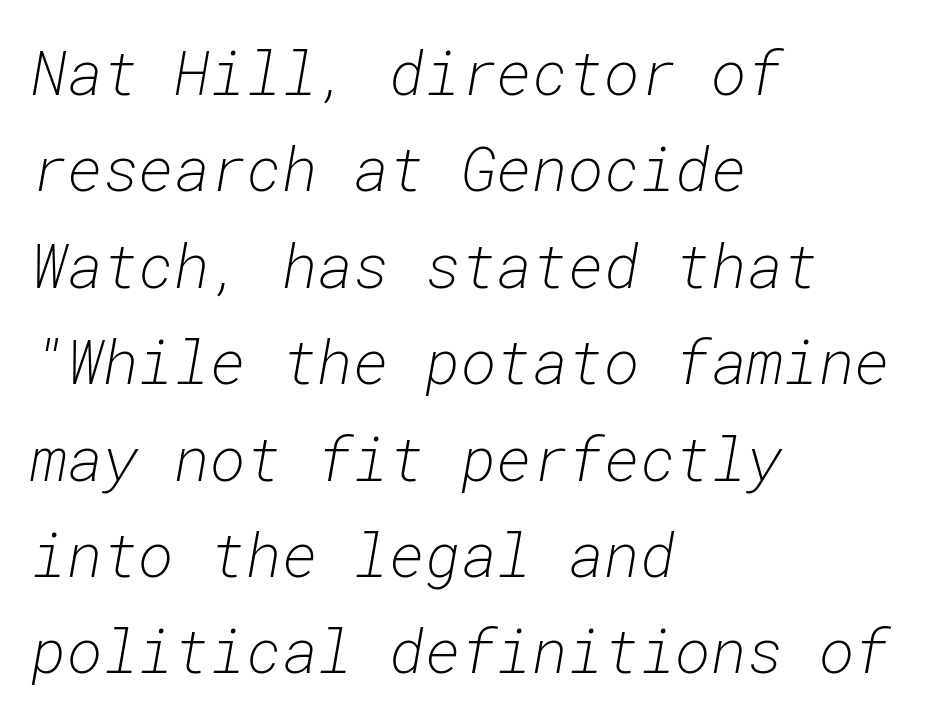
{"italic": "yes", "lean": "right", "slant_degrees": 10, "bold": "no", "weight": "light", "width": "normal", "stroke_contrast": "low", "x_height": "medium", "monospaced": "yes", "underline": "no", "align": "left", "line_spacing": "normal", "line_spacing_ratio": 1.58, "letter_spacing": "normal", "letter_spacing_em": 0.0, "glyph_px": 61}
